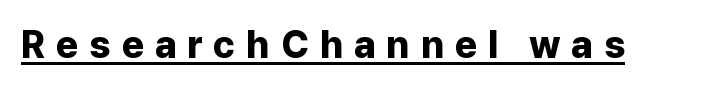
{"serif": "no", "italic": "no", "bold": "yes", "weight": "bold", "width": "normal", "stroke_contrast": "low", "x_height": "medium", "monospaced": "no", "underline": "yes", "letter_spacing": "wide", "letter_spacing_em": 0.29, "glyph_px": 38}
